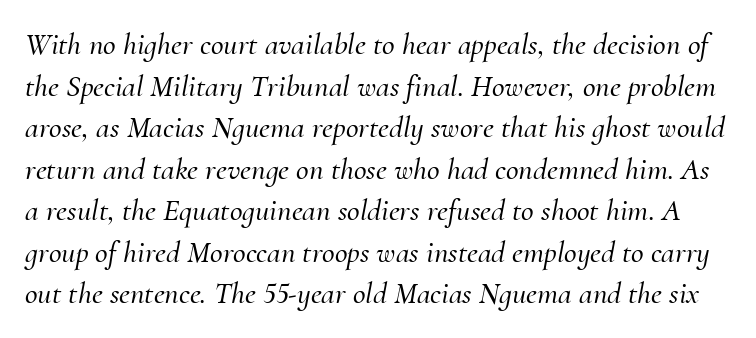
Q: Is the text italic (slanted)? A: Yes, it leans right by about 10 degrees.
Q: Is the typeface a serif or a sans-serif typeface? A: Serif.
Q: Is the text underlined? A: No.
Q: Is the spacing between letters normal or unusually wide? A: Normal.
Q: Is the spacing between lines tight, normal or loose? A: Normal.
Q: Width (condensed, normal, or wide)? A: Normal.
Q: Stroke contrast? A: Medium.
Q: x-height? A: Small.
Q: Monospaced? A: No.
